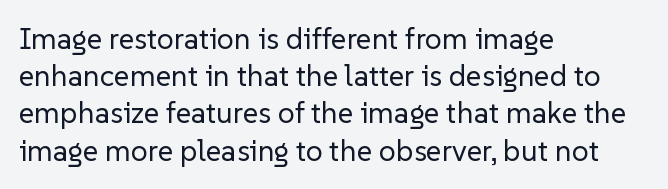
Q: Is the text bold? A: No.
Q: Is the text italic (slanted)? A: No, it is upright.
Q: Is the typeface a serif or a sans-serif typeface? A: Sans-serif.
Q: Is the text underlined? A: No.
Q: How is the paragraph aligned? A: Left-aligned.
Q: Is the spacing between letters normal or unusually wide? A: Normal.
Q: Width (condensed, normal, or wide)? A: Normal.
Q: Stroke contrast? A: Low.
Q: x-height? A: Medium.
Q: Monospaced? A: No.
